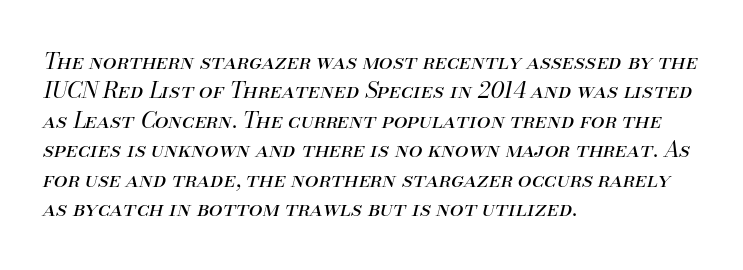
Horizontal alignment here is leftward, the default for most running prose. The gaps between neighbouring characters are ordinary and unremarkable. Descenders are the only things crossing below the line. Weight: not bold — regular or lighter. When letters slant like this, we call the style italic. A typesetter would call this leading conventional body-copy spacing.
